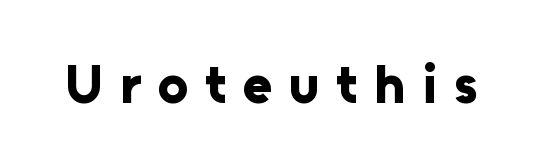
{"serif": "no", "italic": "no", "bold": "yes", "weight": "bold", "width": "normal", "stroke_contrast": "low", "x_height": "medium", "monospaced": "no", "underline": "no", "letter_spacing": "wide", "letter_spacing_em": 0.31, "glyph_px": 54}
